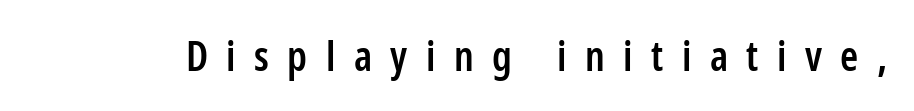
Q: Is the text bold? A: Semi-bold.
Q: Is the text italic (slanted)? A: No, it is upright.
Q: Is the typeface a serif or a sans-serif typeface? A: Sans-serif.
Q: Is the text underlined? A: No.
Q: Is the spacing between letters normal or unusually wide? A: Unusually wide.
Q: Width (condensed, normal, or wide)? A: Condensed.
Q: Stroke contrast? A: Low.
Q: x-height? A: Medium.
Q: Monospaced? A: No.
